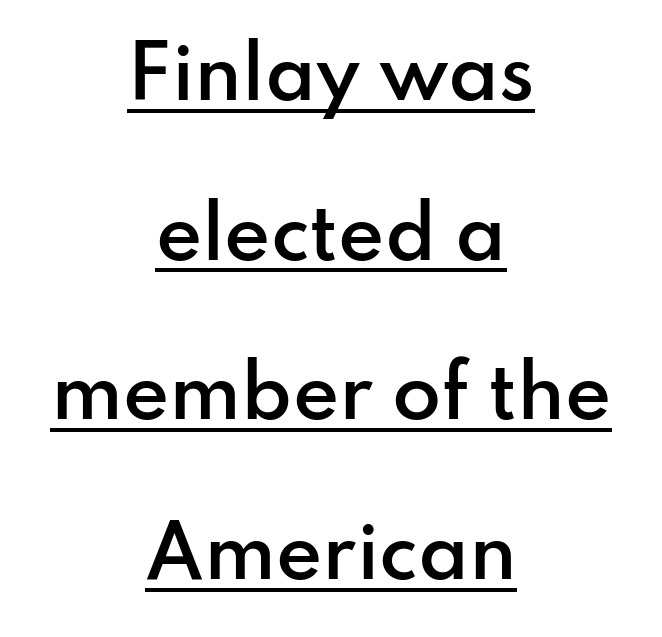
Q: Is the text bold? A: Semi-bold.
Q: Is the text italic (slanted)? A: No, it is upright.
Q: Is the typeface a serif or a sans-serif typeface? A: Sans-serif.
Q: Is the text underlined? A: Yes.
Q: How is the paragraph aligned? A: Centered.
Q: Is the spacing between letters normal or unusually wide? A: Normal.
Q: Is the spacing between lines tight, normal or loose? A: Loose.
Q: Width (condensed, normal, or wide)? A: Normal.
Q: Stroke contrast? A: Low.
Q: x-height? A: Small.
Q: Monospaced? A: No.
